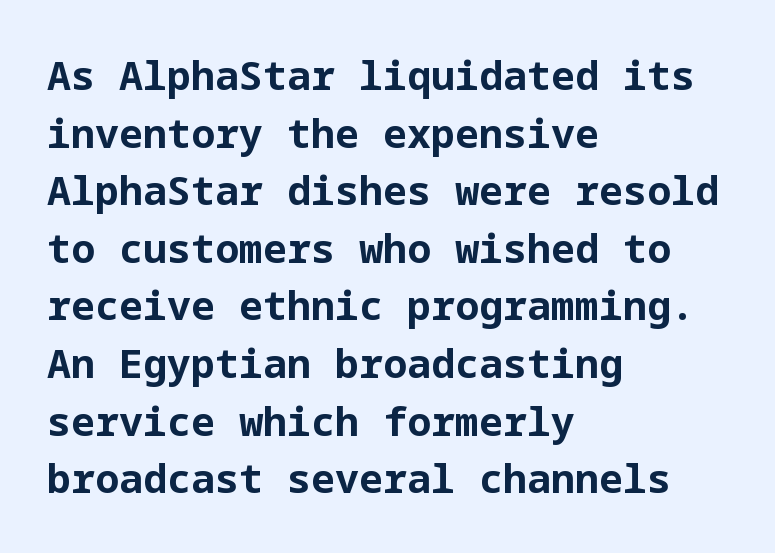
Do the letters lean? They stand straight. The strokes are fattened all the way to bold. A typesetter would call this leading conventional body-copy spacing. Each word holds together tightly as a unit, with standard inter-letter gaps. The gap between lines stays unmarked.
